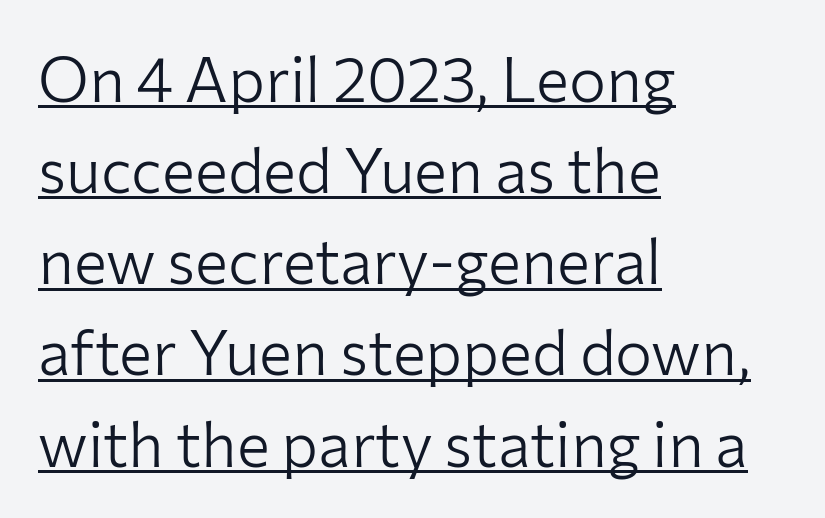
{"serif": "no", "italic": "no", "bold": "no", "weight": "light", "width": "normal", "stroke_contrast": "low", "x_height": "medium", "monospaced": "no", "underline": "yes", "align": "left", "line_spacing": "normal", "line_spacing_ratio": 1.47, "letter_spacing": "normal", "letter_spacing_em": 0.0, "glyph_px": 62}
